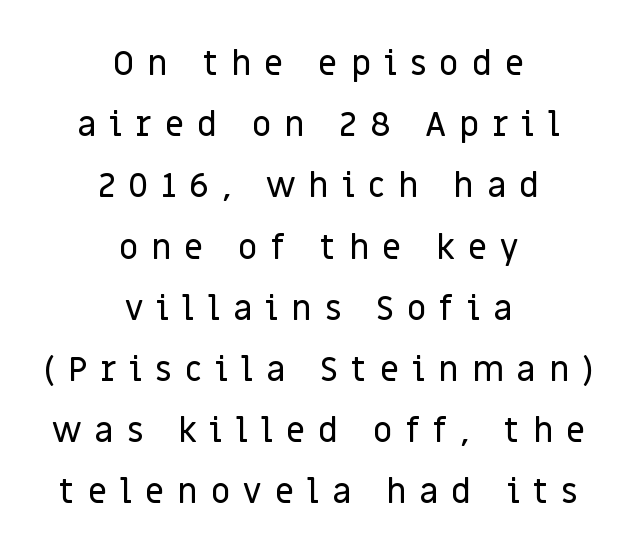
The image shows 34 px sans-serif type, upright; set centered, line spacing 1.8x, unusually wide letter spacing (+0.38 em), not underlined; low stroke contrast and a large x-height.
